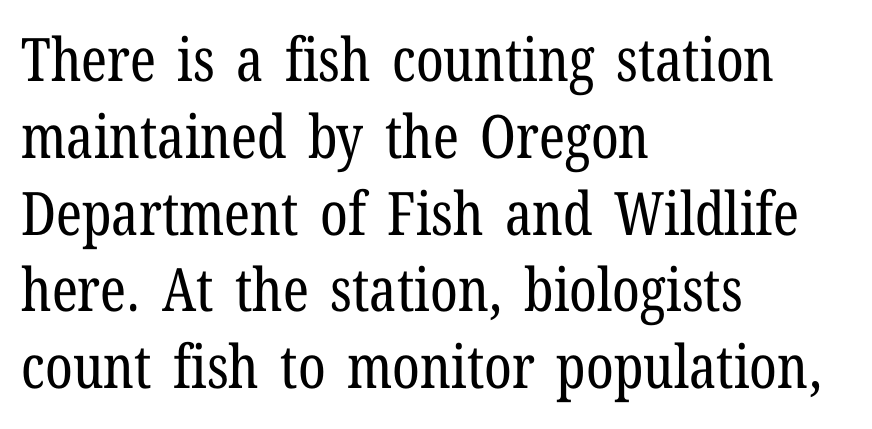
{"serif": "yes", "italic": "no", "bold": "no", "weight": "regular", "width": "condensed", "stroke_contrast": "low", "x_height": "medium", "monospaced": "no", "underline": "no", "align": "left", "line_spacing": "normal", "line_spacing_ratio": 1.28, "letter_spacing": "normal", "letter_spacing_em": 0.0, "glyph_px": 60}
